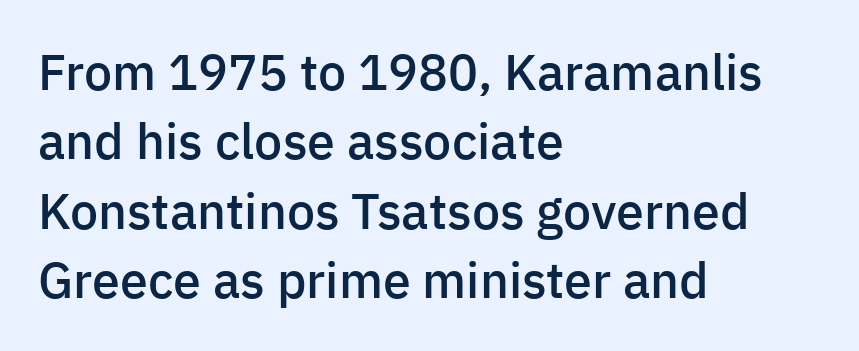
The image shows 50 px semibold sans-serif type, upright; set left-aligned, normal line spacing (1.39x), normal letter spacing, not underlined; low stroke contrast and a medium x-height.
